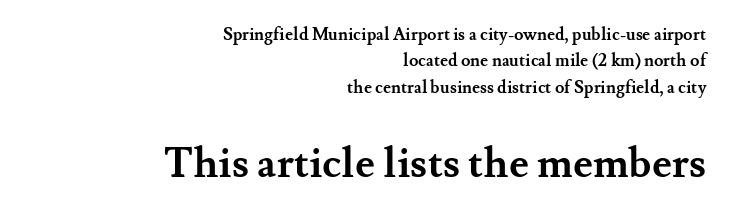
{"serif": "yes", "italic": "no", "bold": "yes", "weight": "semibold", "width": "normal", "stroke_contrast": "medium", "x_height": "small", "monospaced": "no", "underline": "no", "align": "right", "line_spacing": "normal", "line_spacing_ratio": 1.55, "letter_spacing": "normal", "letter_spacing_em": 0.0, "larger_block": "second", "size_ratio": 2.47, "glyph_px": 42}
